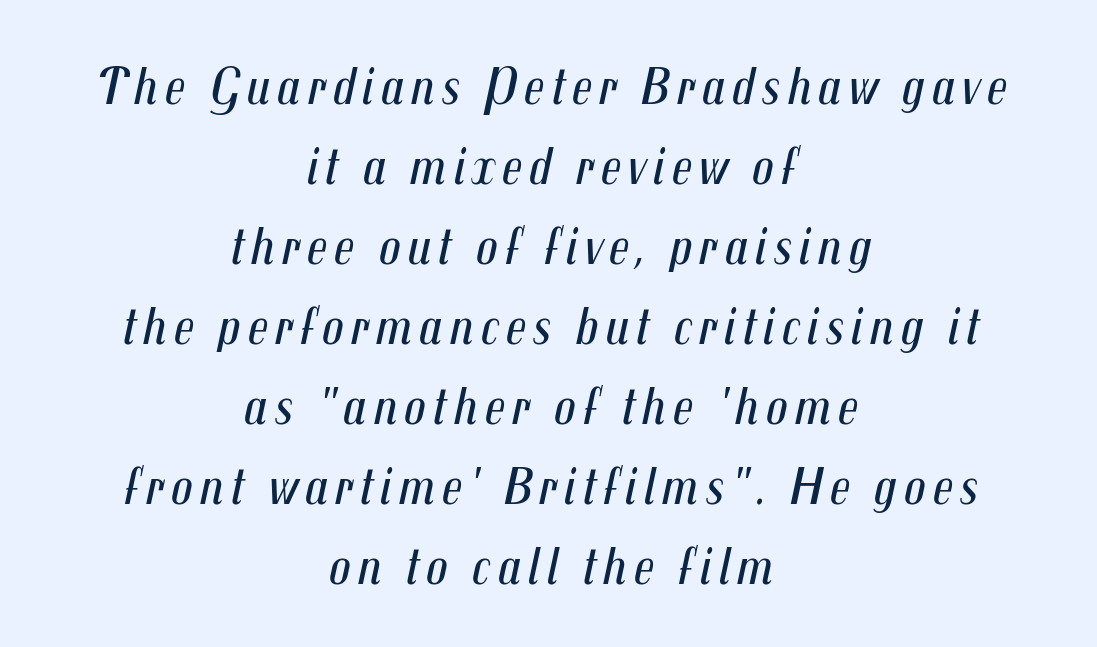
The image shows 54 px regular-weight, condensed type, italic (leaning right); set centered, normal line spacing (1.48x), not underlined; medium stroke contrast and a medium x-height.
